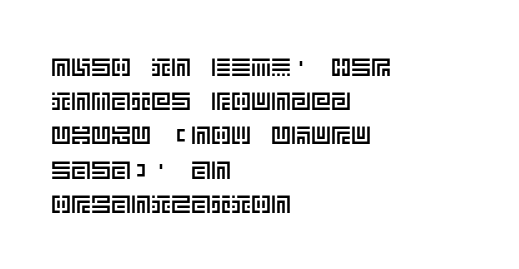
{"italic": "no", "underline": "no", "align": "left", "line_spacing": "normal", "line_spacing_ratio": 1.37, "letter_spacing": "normal", "letter_spacing_em": 0.0, "glyph_px": 25}
